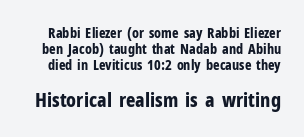
Does the bottom block carry the larger type? Yes, it does. No italicization has been applied; the sample stays upright. In terms of weight, the rendering is a true, heavy bold. Plain, unruled lines of type. The passage shown has conventional tracking throughout. The lines are packed closely together with very little leading.
